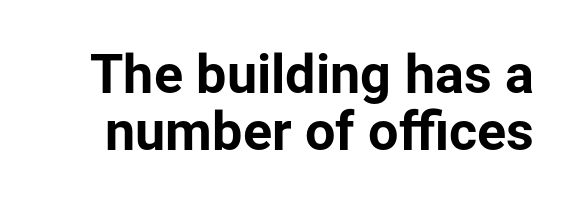
Q: Is the text bold? A: Yes.
Q: Is the text italic (slanted)? A: No, it is upright.
Q: Is the typeface a serif or a sans-serif typeface? A: Sans-serif.
Q: Is the text underlined? A: No.
Q: Is the spacing between letters normal or unusually wide? A: Normal.
Q: Is the spacing between lines tight, normal or loose? A: Tight.
Q: Width (condensed, normal, or wide)? A: Normal.
Q: Stroke contrast? A: Low.
Q: x-height? A: Medium.
Q: Monospaced? A: No.
